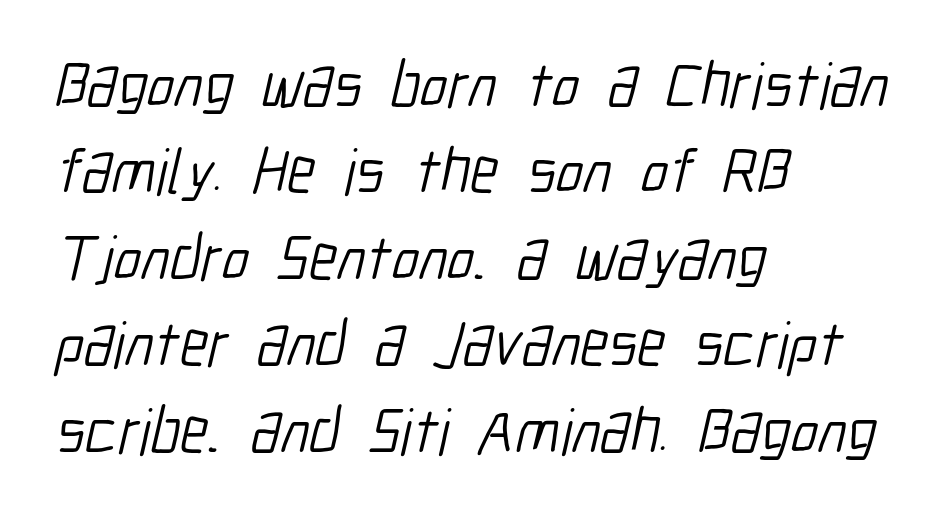
The setting favours the left margin, as ordinary paragraphs usually do. The vertical gap from one line to the next is medium. Here the designer chose a conventional face with non-uniform glyph widths. This rendering leaves character spacing at its baseline value. The type family on display is of the sans-serif kind.
